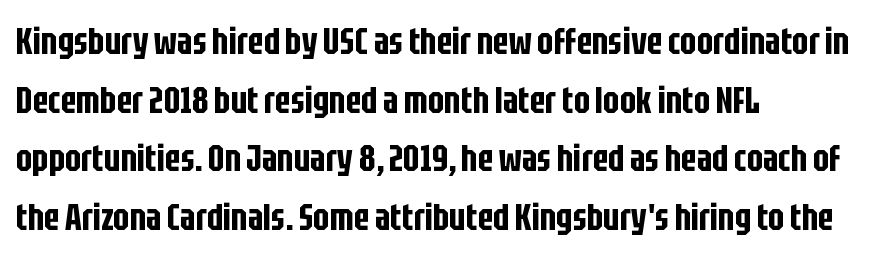
Q: Is the text italic (slanted)? A: No, it is upright.
Q: Is the typeface a serif or a sans-serif typeface? A: Sans-serif.
Q: Is the text underlined? A: No.
Q: How is the paragraph aligned? A: Left-aligned.
Q: Is the spacing between letters normal or unusually wide? A: Normal.
Q: Is the spacing between lines tight, normal or loose? A: Normal.
Q: Width (condensed, normal, or wide)? A: Condensed.
Q: Stroke contrast? A: Low.
Q: x-height? A: Large.
Q: Monospaced? A: No.
